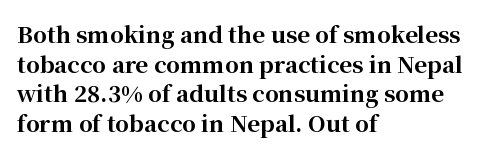
Caption: standard tracking, unaltered. Bold? Absolutely — the strokes are thick and heavy. Where is the straight margin? On the left. The line-height multiplier appears to be the usual default. Underlining? Definitely not there. Upright lettering throughout.
